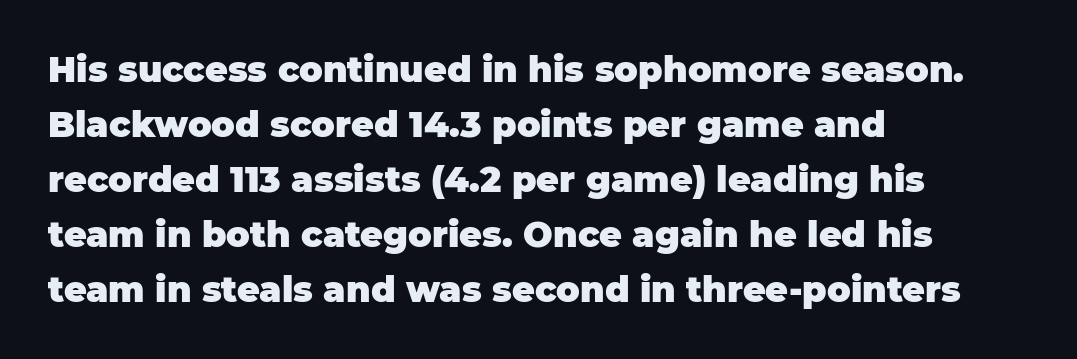
The image shows 35 px heavy sans-serif type, upright; set left-aligned, normal line spacing (1.57x), normal letter spacing, not underlined; low stroke contrast and a large x-height.
